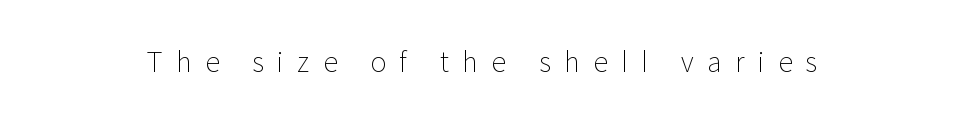
Q: Is the text bold? A: No.
Q: Is the text italic (slanted)? A: No, it is upright.
Q: Is the text underlined? A: No.
Q: Is the spacing between letters normal or unusually wide? A: Unusually wide.
